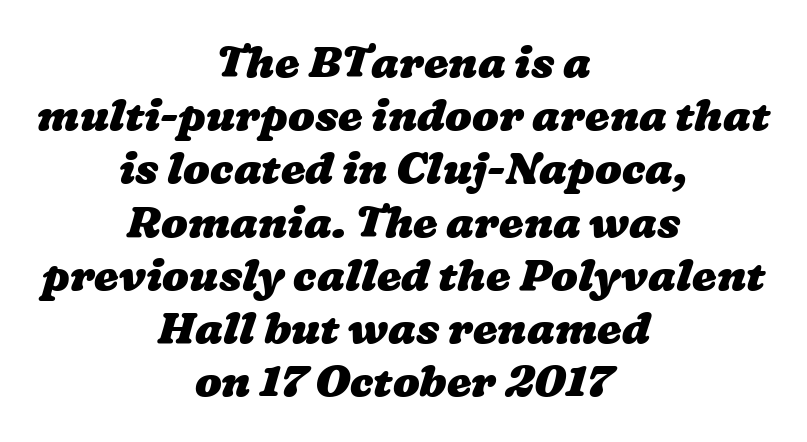
This rendering leaves character spacing at its baseline value. This sample has the flowing, uneven cadence of proportional lettering. Centered paragraph, ragged on both sides. The passage shown is not underscored anywhere. Strong, thick strokes mark this as bold type.
